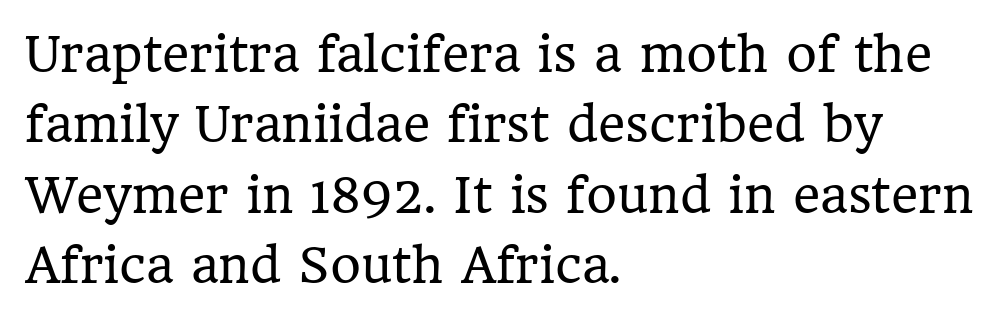
The rendering uses natural spacing where letterforms have individual widths. The passage shown has conventional tracking throughout. Rule under the text: the space is simply empty. This rendering uses left alignment, leaving the right contour irregular. No heavy texture on the line: the type isn't bold. When letters stand straight like this, we call the style roman or upright.
